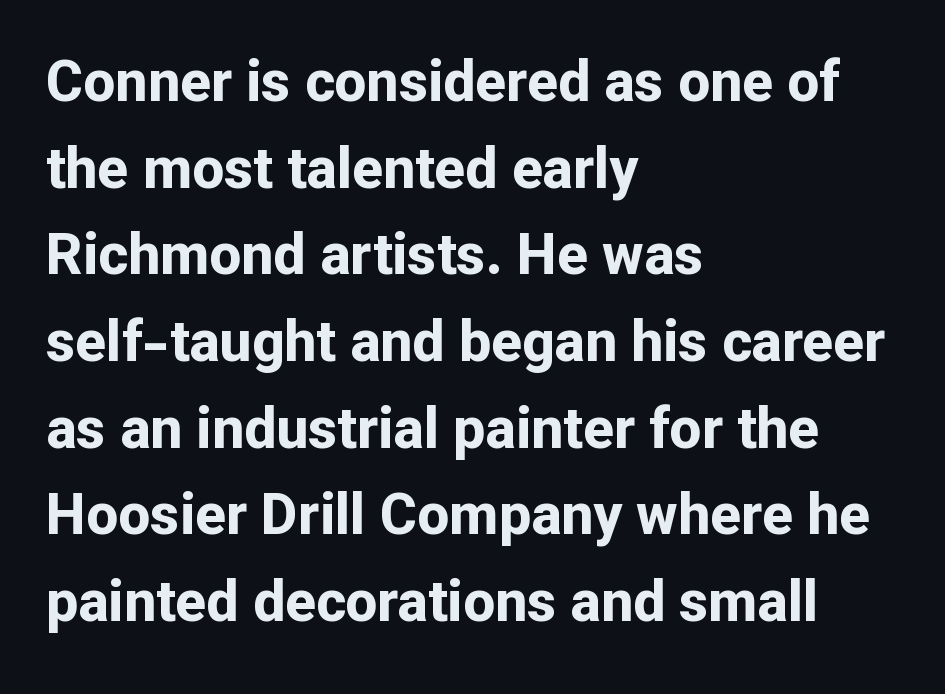
Q: Is the text bold? A: Yes.
Q: Is the text italic (slanted)? A: No, it is upright.
Q: Is the typeface a serif or a sans-serif typeface? A: Sans-serif.
Q: Is the text underlined? A: No.
Q: How is the paragraph aligned? A: Left-aligned.
Q: Is the spacing between letters normal or unusually wide? A: Normal.
Q: Is the spacing between lines tight, normal or loose? A: Normal.
Q: Width (condensed, normal, or wide)? A: Normal.
Q: Stroke contrast? A: Low.
Q: x-height? A: Medium.
Q: Monospaced? A: No.
